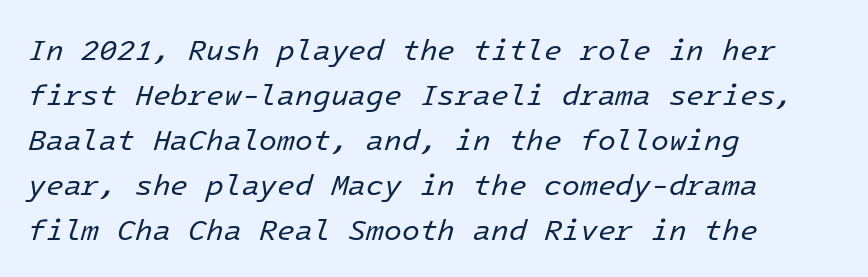
{"italic": "yes", "lean": "right", "slant_degrees": 16, "bold": "no", "weight": "regular", "width": "normal", "stroke_contrast": "low", "x_height": "medium", "underline": "no", "align": "left", "line_spacing": "normal", "line_spacing_ratio": 1.55, "letter_spacing": "normal", "letter_spacing_em": 0.0, "glyph_px": 29}
